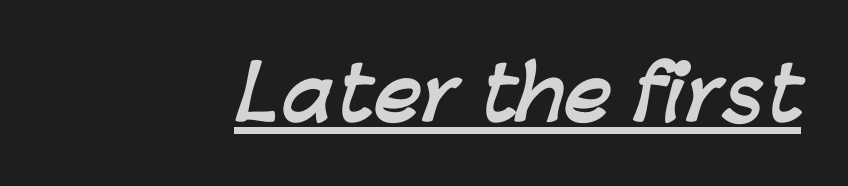
The image shows 73 px semibold sans-serif type; set normal letter spacing, underlined; low stroke contrast and a medium x-height.
